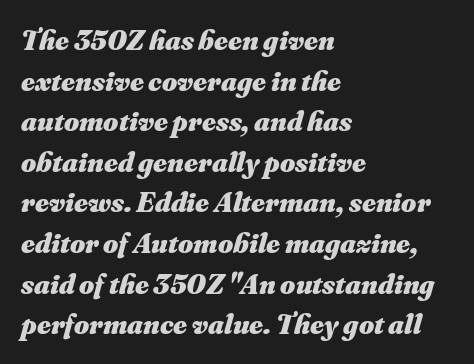
The image shows 29 px heavy type, italic (leaning right); set left-aligned, normal line spacing (1.4x), normal letter spacing, not underlined; medium stroke contrast and a small x-height.
